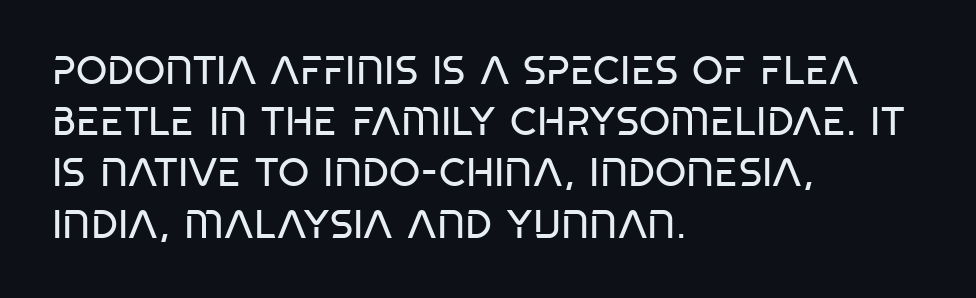
The image shows 40 px regular-weight, condensed sans-serif type; set left-aligned, normal line spacing (1.28x), normal letter spacing, not underlined; low stroke contrast and a large x-height.
